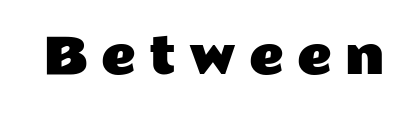
Inter-character spacing is expanded well beyond the font's built-in metrics. You could not count columns in this text — the font is proportionally spaced. Glance below the letters and you will spot only blank space. The axis of the letterforms is exactly vertical. Letterform terminals end flat and unadorned throughout the passage.
